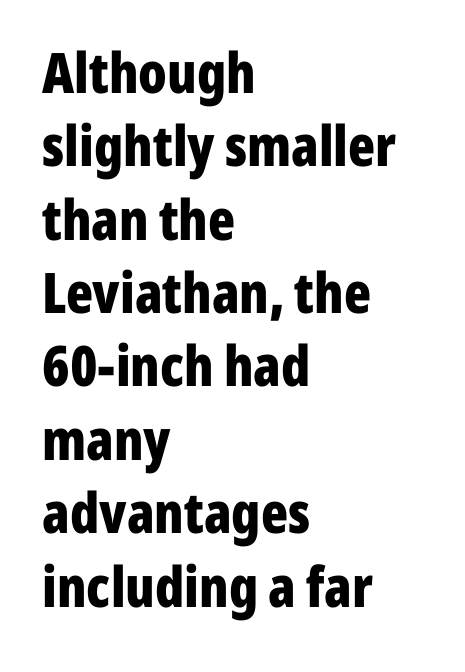
These words are printed bold, with thick strokes throughout. The gaps between neighbouring characters are ordinary and unremarkable. Character widths vary here, with narrow letters taking less room than wide ones. The block of text has a typical density, with ordinary space between rows. The text was rendered using a sans face with plain stroke endings.
